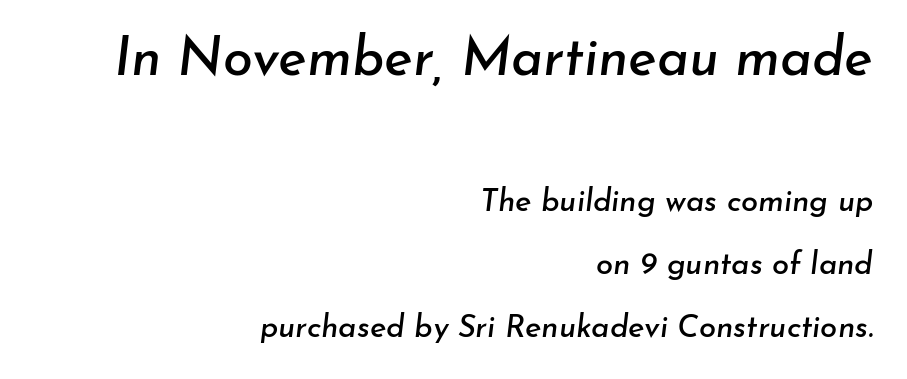
If you drew a ruler down the right edge, every line would touch it. Quick note: underline off. The whole block is typeset with a tilt. Large over small — that's the arrangement of the two blocks here. What's the leading like? Stretched, with rows far apart. Between one letter and the next there's only the usual sliver of space.
